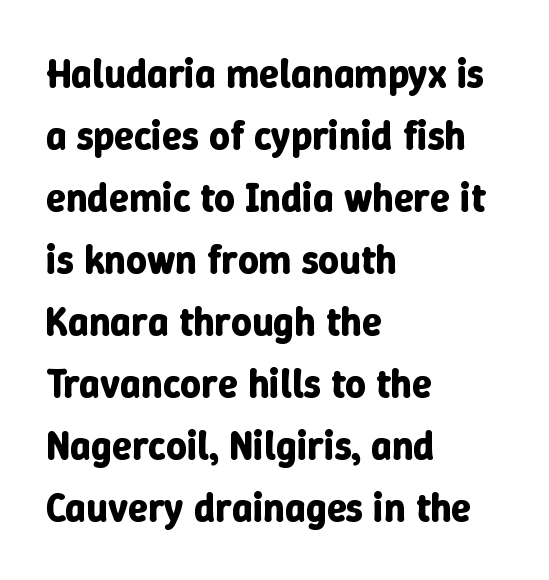
The image shows 40 px bold type, upright; set left-aligned, normal line spacing (1.55x), normal letter spacing, not underlined; low stroke contrast and a medium x-height.
